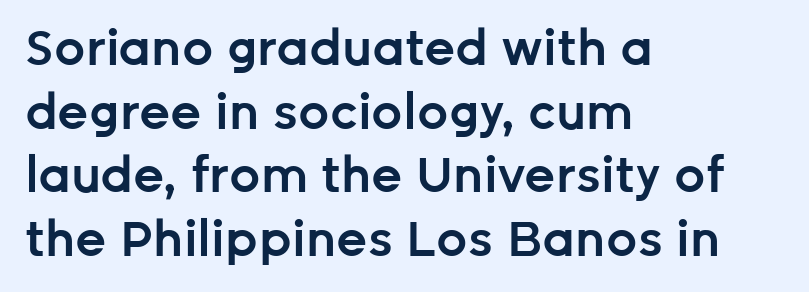
Q: Is the text bold? A: Semi-bold.
Q: Is the text italic (slanted)? A: No, it is upright.
Q: Is the typeface a serif or a sans-serif typeface? A: Sans-serif.
Q: Is the text underlined? A: No.
Q: How is the paragraph aligned? A: Left-aligned.
Q: Is the spacing between letters normal or unusually wide? A: Normal.
Q: Is the spacing between lines tight, normal or loose? A: Normal.
Q: Width (condensed, normal, or wide)? A: Normal.
Q: Stroke contrast? A: Low.
Q: x-height? A: Medium.
Q: Monospaced? A: No.
